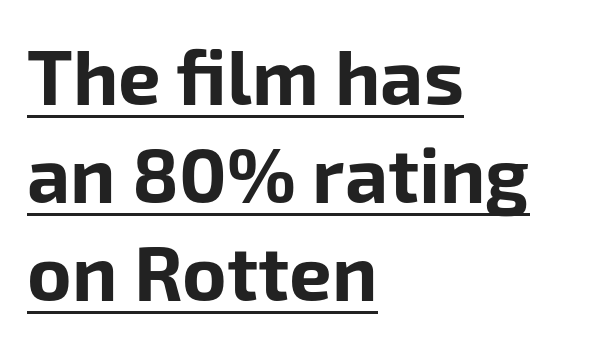
Every stem runs plumb, perpendicular to the baseline. The rag falls on the right side of this text block. Character widths vary here, with narrow letters taking less room than wide ones. Typographic density is high because the face is bold. The letters sit at their default tracking, neither squeezed nor spread.
